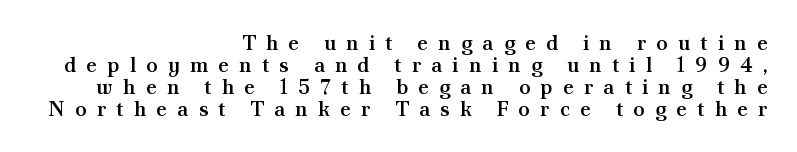
The image shows 21 px text type, upright; set right-aligned, tight line spacing (1.04x), unusually wide letter spacing (+0.48 em), not underlined.
